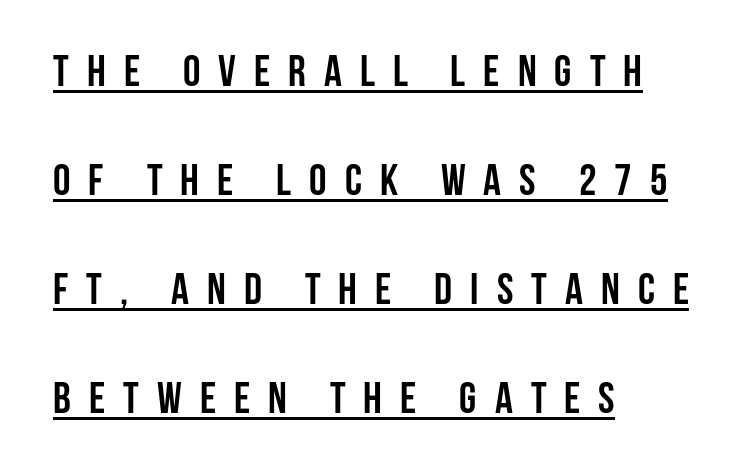
The image shows 44 px semibold, condensed sans-serif type, upright; set left-aligned, loose line spacing (2.48x), unusually wide letter spacing (+0.41 em), underlined; low stroke contrast and a large x-height.
